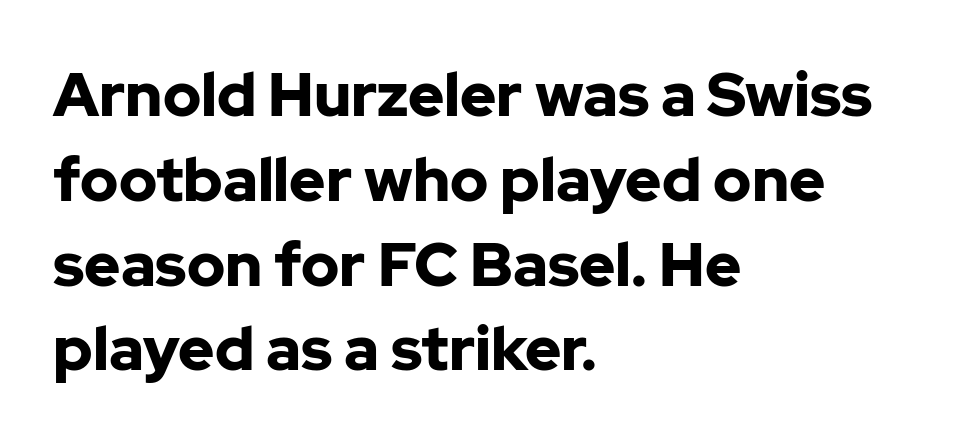
The image shows 61 px bold sans-serif type, upright; set left-aligned, normal line spacing (1.39x), normal letter spacing, not underlined; low stroke contrast and a medium x-height.
